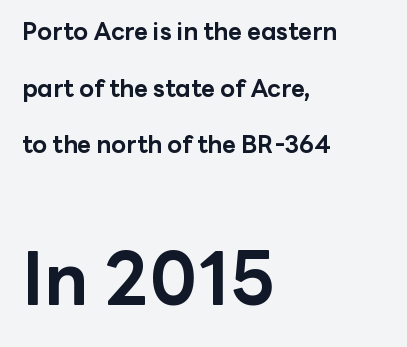
{"serif": "no", "italic": "no", "bold": "yes", "weight": "bold", "width": "normal", "stroke_contrast": "low", "x_height": "medium", "monospaced": "no", "underline": "no", "align": "left", "line_spacing": "loose", "line_spacing_ratio": 2.36, "letter_spacing": "normal", "letter_spacing_em": 0.0, "larger_block": "second", "size_ratio": 3.04, "glyph_px": 73}
